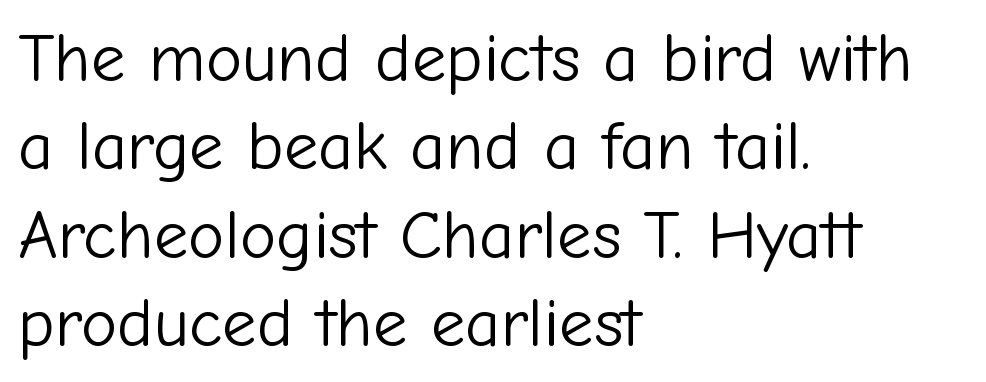
Does extra space separate the letters? No, they use regular spacing. Observe the absence of serifs on each vertical stroke in this sample. Normally led — the rows are evenly, conventionally spaced. Line starts are locked; line ends wander.
